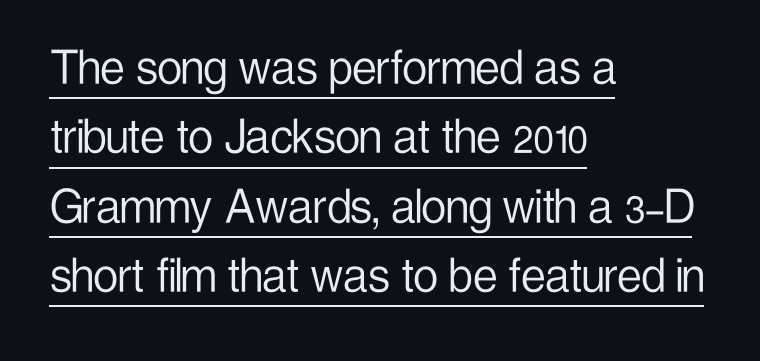
Q: Is the text bold? A: No.
Q: Is the text italic (slanted)? A: No, it is upright.
Q: Is the typeface a serif or a sans-serif typeface? A: Sans-serif.
Q: Is the text underlined? A: Yes.
Q: How is the paragraph aligned? A: Left-aligned.
Q: Is the spacing between letters normal or unusually wide? A: Normal.
Q: Is the spacing between lines tight, normal or loose? A: Normal.
Q: Width (condensed, normal, or wide)? A: Condensed.
Q: Stroke contrast? A: Low.
Q: x-height? A: Medium.
Q: Monospaced? A: No.
